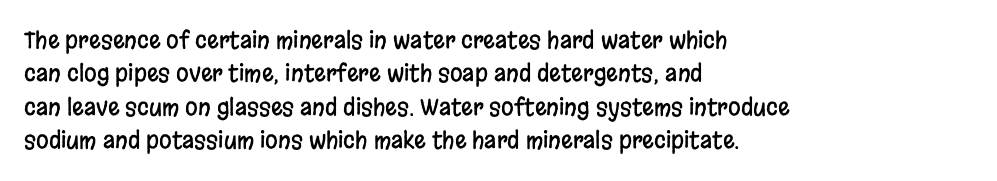
{"italic": "no", "underline": "no", "align": "left", "line_spacing": "normal", "line_spacing_ratio": 1.45, "letter_spacing": "normal", "letter_spacing_em": 0.0, "glyph_px": 23}
